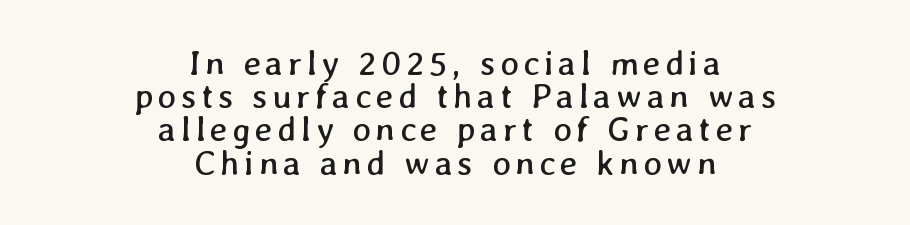
The image shows 35 px regular-weight type; set centered, tight line spacing (0.95x), not underlined; low stroke contrast and a medium x-height.
